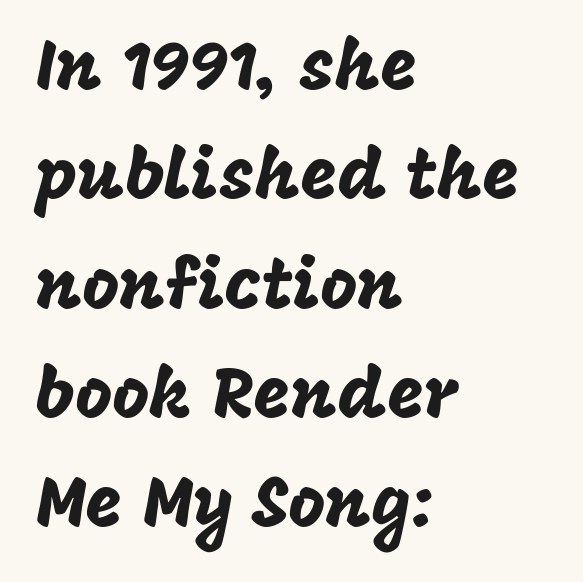
Q: Is the text italic (slanted)? A: Yes.
Q: Is the typeface a serif or a sans-serif typeface? A: Sans-serif.
Q: Is the text underlined? A: No.
Q: How is the paragraph aligned? A: Left-aligned.
Q: Is the spacing between letters normal or unusually wide? A: Normal.
Q: Is the spacing between lines tight, normal or loose? A: Normal.
Q: Width (condensed, normal, or wide)? A: Normal.
Q: Stroke contrast? A: Low.
Q: x-height? A: Large.
Q: Monospaced? A: No.
